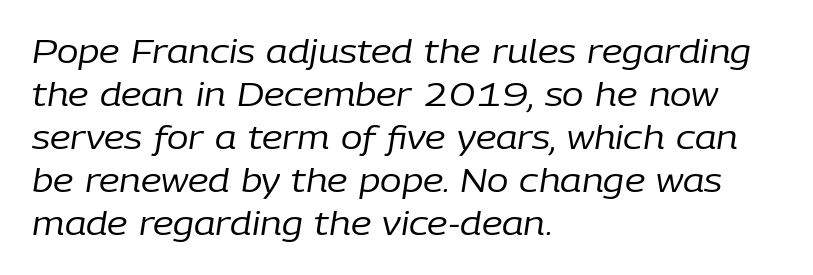
The image shows 32 px regular-weight type, italic (leaning right); set left-aligned, normal line spacing (1.34x), normal letter spacing, not underlined; low stroke contrast and a medium x-height.
